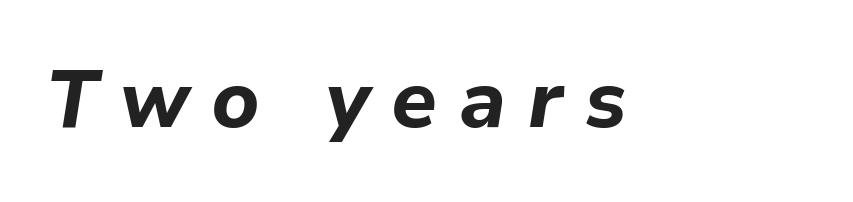
Typesetter's note: full bold, strokes at maximum text heaviness. Anything drawn beneath the words? Only blank space. The rendering uses natural spacing where letterforms have individual widths. The tracking reads as deliberately expanded to a designer's eye. Compared with ordinary roman type, these characters are visibly tilted.
